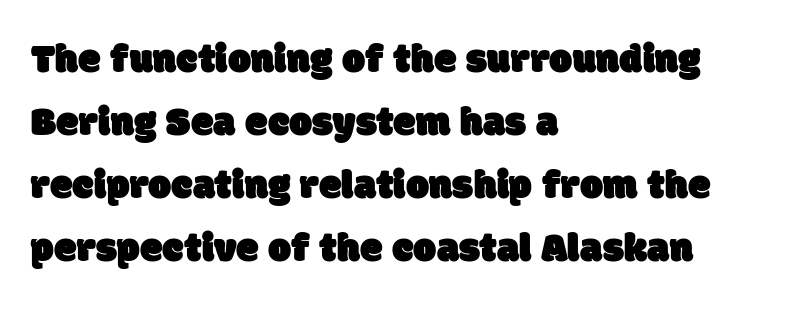
The rendering shows plain stroke endings on the letterforms — a sans-serif design. Alignment: flush left. The face used here is proportionally spaced, like ordinary book or web type. The glyphs are unaccompanied by any horizontal stroke below them. The lines sit at an ordinary, default distance from one another. Compared with typical body copy, the letter spacing here is the same.
